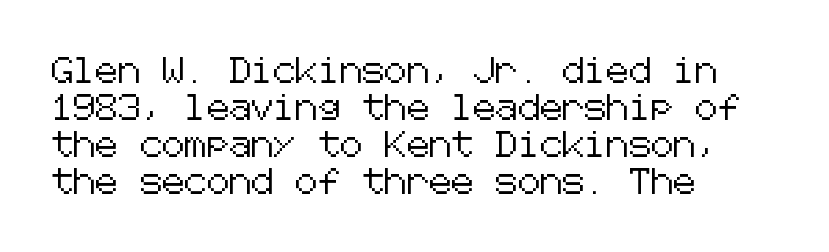
The space beneath each line is pristine and unruled. Compared with typical paragraphs, the rows here are spaced about the same. Notice how the passage keeps a crisp vertical edge on the left only. Short note: letters normally spaced.
